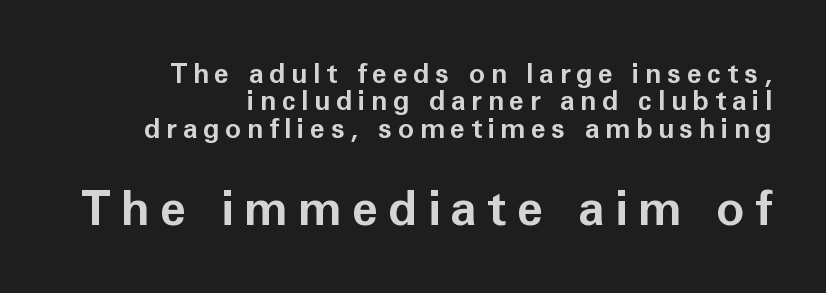
The image shows 48 px bold sans-serif type, upright; set right-aligned, tight line spacing (1.01x), unusually wide letter spacing (+0.21 em), not underlined; the second (bottom) block is 1.78x larger; low stroke contrast and a medium x-height.
